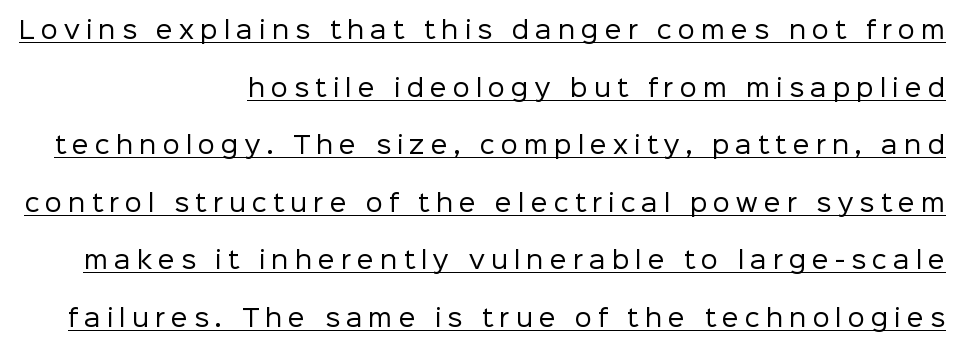
The image shows 24 px text type, upright; set right-aligned, loose line spacing (2.4x), unusually wide letter spacing (+0.25 em), underlined.
